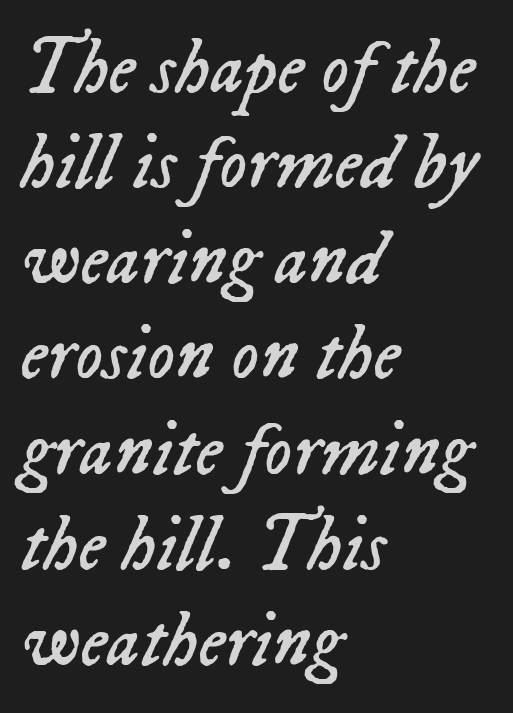
Q: Is the text bold? A: No.
Q: Is the text italic (slanted)? A: Yes, it leans right by about 23 degrees.
Q: Is the text underlined? A: No.
Q: How is the paragraph aligned? A: Left-aligned.
Q: Is the spacing between letters normal or unusually wide? A: Normal.
Q: Width (condensed, normal, or wide)? A: Normal.
Q: Stroke contrast? A: Low.
Q: x-height? A: Medium.
Q: Monospaced? A: No.
